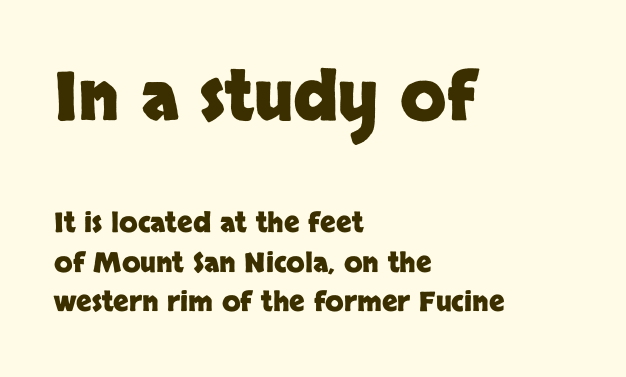
The image shows 67 px heavy sans-serif type, upright; set left-aligned, normal line spacing (1.46x), normal letter spacing, not underlined; the first (top) block is 2.48x larger; low stroke contrast and a large x-height.
